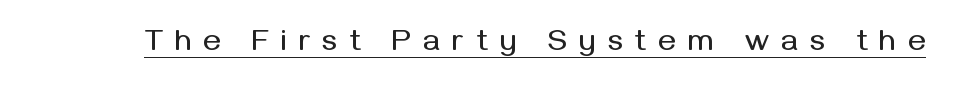
The rendering uses natural spacing where letterforms have individual widths. The rendering inserts visible extra space after every character. I'd call this a sans setting — the letters go barefoot. The lettering is marked with a stroke running underneath it. In terms of posture, this sample is upright.
